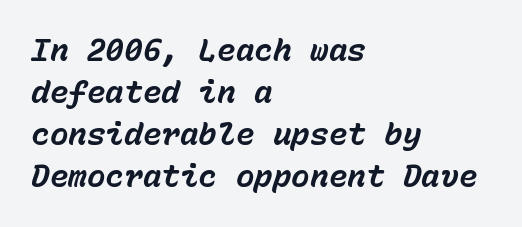
The letters are bold, with thick, heavy strokes. Observe the lean: these are italic letterforms. Quick note: underline off. Glyph-to-glyph distance matches everyday printed text. Every character here occupies the same horizontal width, giving the sample a typewriter-like rhythm.
